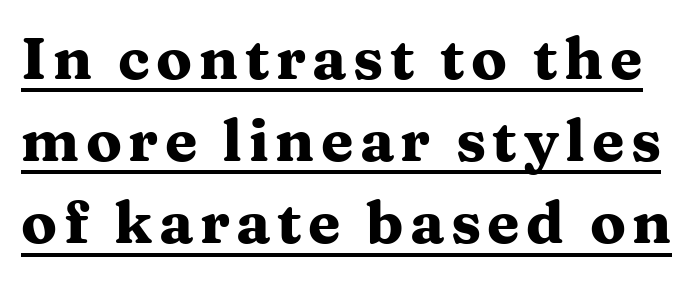
{"serif": "yes", "italic": "no", "bold": "yes", "weight": "heavy", "width": "wide", "stroke_contrast": "medium", "x_height": "medium", "monospaced": "no", "underline": "yes", "line_spacing": "normal", "line_spacing_ratio": 1.39, "glyph_px": 59}
